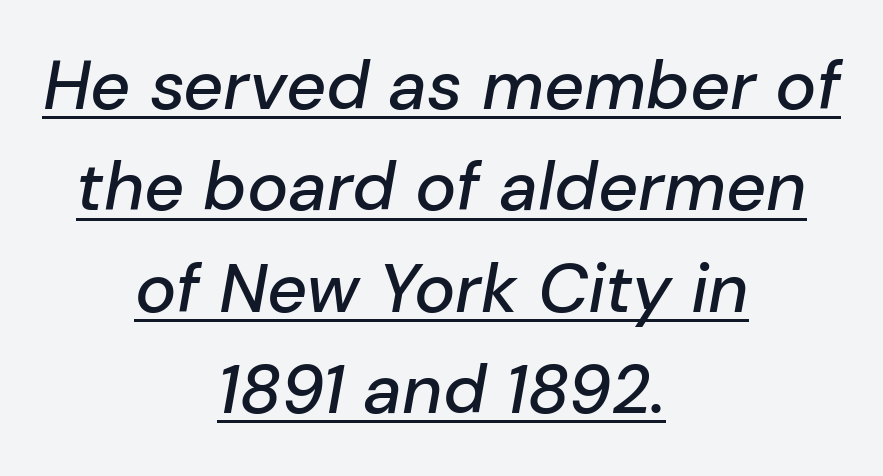
The image shows 69 px text type, italic (leaning right); set centered, normal line spacing (1.47x), normal letter spacing, underlined; low stroke contrast and a medium x-height.
